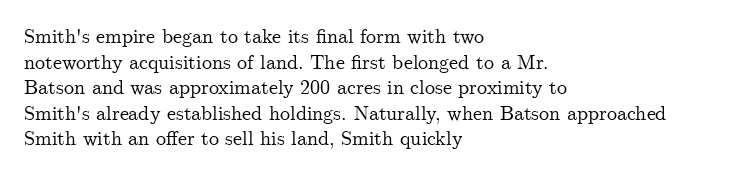
{"italic": "no", "underline": "no", "align": "left", "line_spacing": "normal", "line_spacing_ratio": 1.28, "letter_spacing": "normal", "letter_spacing_em": 0.0, "glyph_px": 20}
